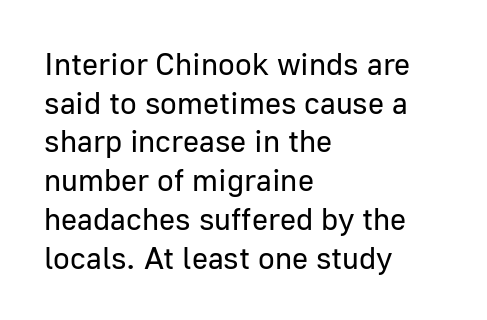
Q: Is the text bold? A: No.
Q: Is the text italic (slanted)? A: No, it is upright.
Q: Is the typeface a serif or a sans-serif typeface? A: Sans-serif.
Q: Is the text underlined? A: No.
Q: How is the paragraph aligned? A: Left-aligned.
Q: Is the spacing between letters normal or unusually wide? A: Normal.
Q: Is the spacing between lines tight, normal or loose? A: Normal.
Q: Width (condensed, normal, or wide)? A: Normal.
Q: Stroke contrast? A: Low.
Q: x-height? A: Medium.
Q: Monospaced? A: No.
